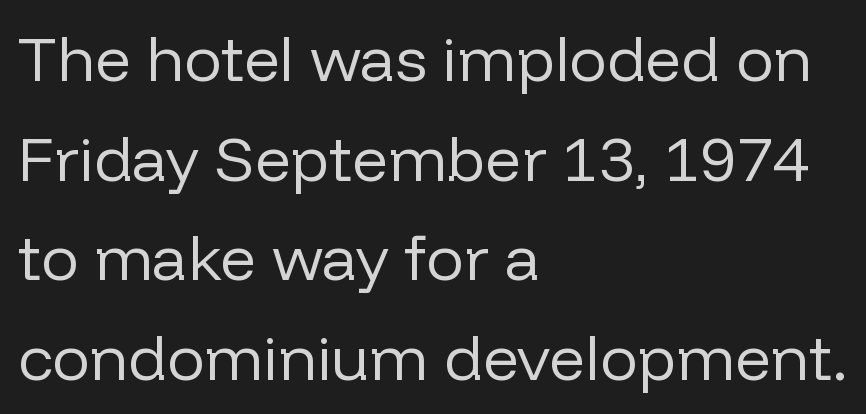
Q: Is the text bold? A: No.
Q: Is the text italic (slanted)? A: No, it is upright.
Q: Is the typeface a serif or a sans-serif typeface? A: Sans-serif.
Q: Is the text underlined? A: No.
Q: How is the paragraph aligned? A: Left-aligned.
Q: Is the spacing between letters normal or unusually wide? A: Normal.
Q: Is the spacing between lines tight, normal or loose? A: Normal.
Q: Width (condensed, normal, or wide)? A: Normal.
Q: Stroke contrast? A: Low.
Q: x-height? A: Medium.
Q: Monospaced? A: No.
